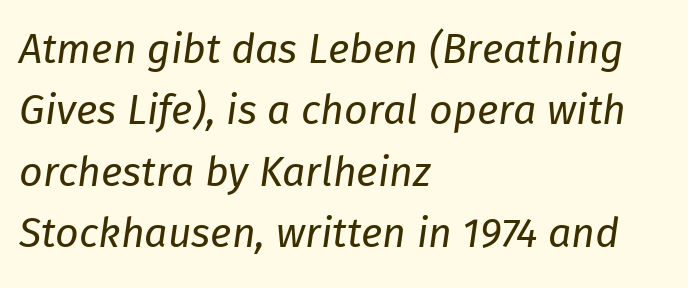
Would a proofreader flag this as italicized? Yes. The letters advance in unequal steps, a hallmark of proportional type. Quick note: interline space is typical. The foot of each line stays bare and open. Leftover space on each line is placed entirely after the last word.
